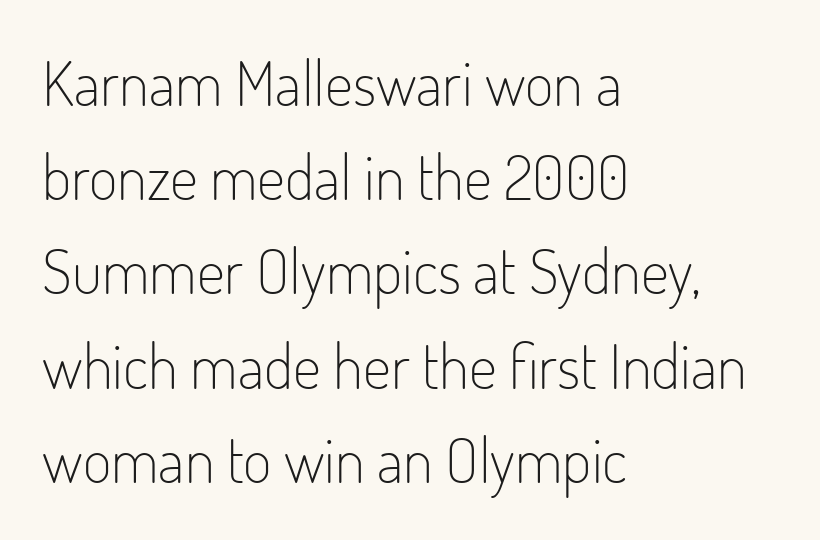
{"serif": "no", "italic": "no", "bold": "no", "weight": "light", "width": "condensed", "stroke_contrast": "low", "x_height": "small", "monospaced": "no", "underline": "no", "align": "left", "line_spacing": "normal", "line_spacing_ratio": 1.52, "letter_spacing": "normal", "letter_spacing_em": 0.0, "glyph_px": 62}
